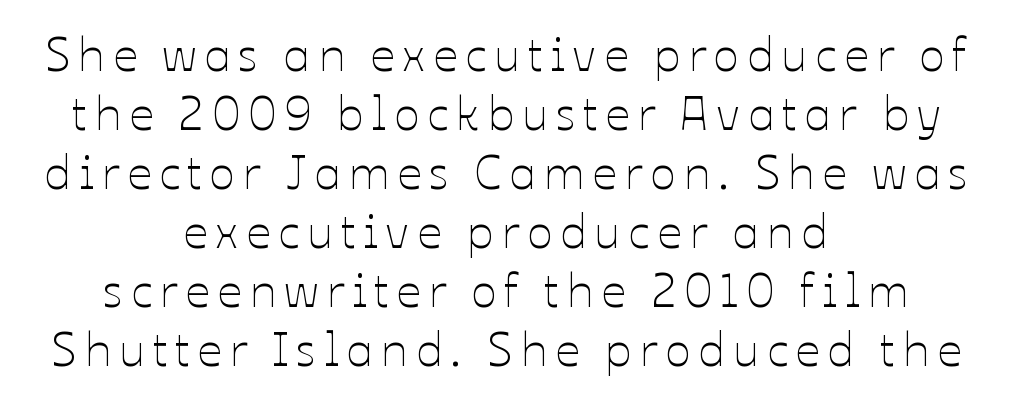
The image shows 48 px thin type, upright; set centered, line spacing 1.23x, not underlined; low stroke contrast and a medium x-height.
